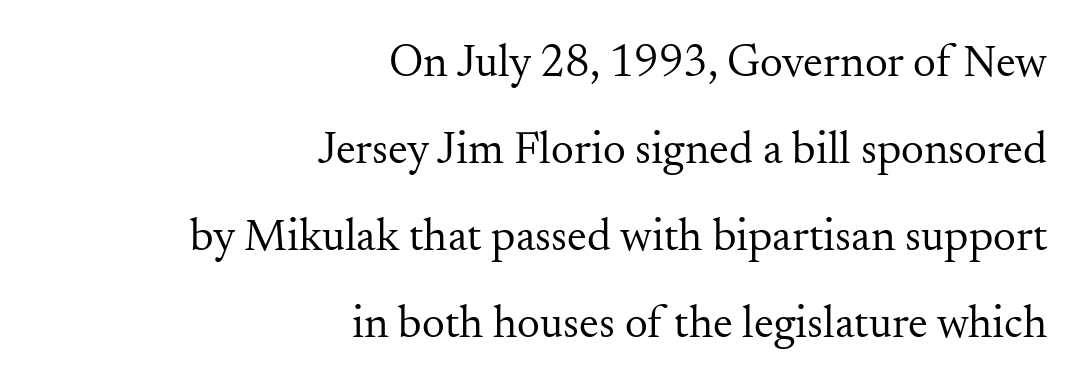
Regarding serifs, this sample has them. Horizontal bands of white between lines are thick stripes. This rendering features lettering with no underline. Ordinary non-slanted type is in use.
